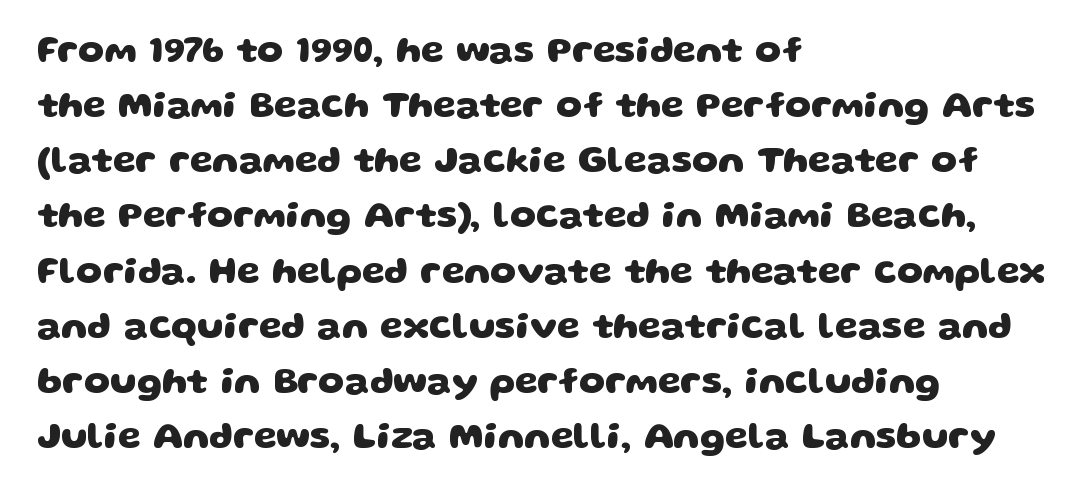
The image shows 37 px heavy, wide sans-serif type; set left-aligned, normal line spacing (1.49x), normal letter spacing, not underlined; low stroke contrast and a large x-height.
